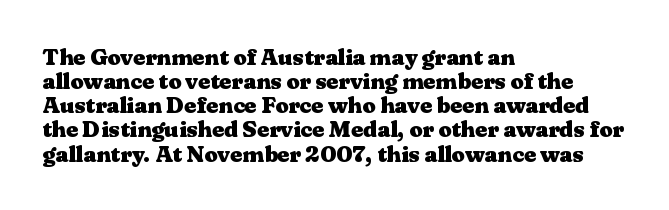
The image shows 23 px bold type, upright; set left-aligned, tight line spacing (1.05x), normal letter spacing, not underlined.
